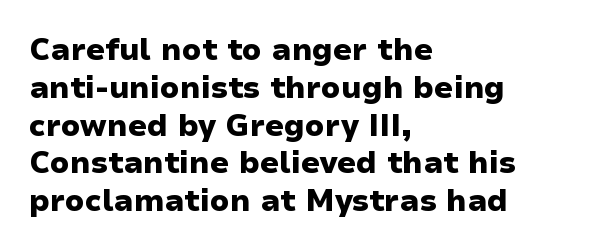
The strip under each line holds only bare page. Think of a printed novel: that variable character pitch is what you see here. The text was rendered using a sans face with plain stroke endings. Vertical strokes here are truly vertical.
